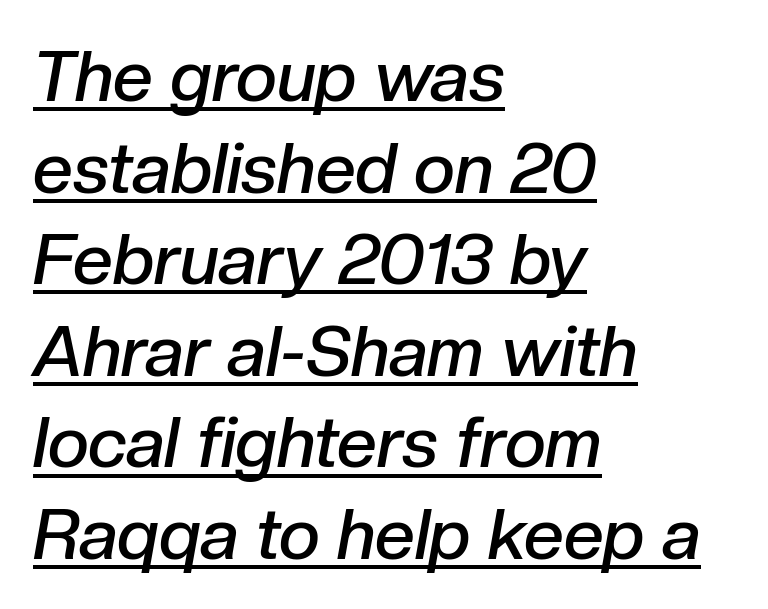
Q: Is the text bold? A: Semi-bold.
Q: Is the text italic (slanted)? A: Yes, it leans right by about 10 degrees.
Q: Is the text underlined? A: Yes.
Q: How is the paragraph aligned? A: Left-aligned.
Q: Is the spacing between letters normal or unusually wide? A: Normal.
Q: Is the spacing between lines tight, normal or loose? A: Normal.
Q: Width (condensed, normal, or wide)? A: Normal.
Q: Stroke contrast? A: Low.
Q: x-height? A: Medium.
Q: Monospaced? A: No.
